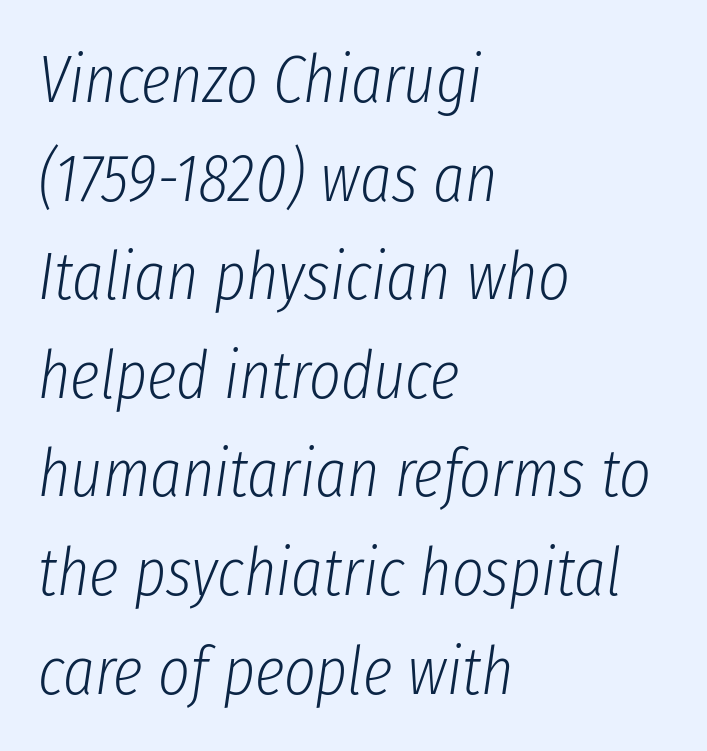
The image shows 68 px light, condensed type, italic (leaning right); set left-aligned, normal line spacing (1.45x), normal letter spacing, not underlined; low stroke contrast and a medium x-height.
